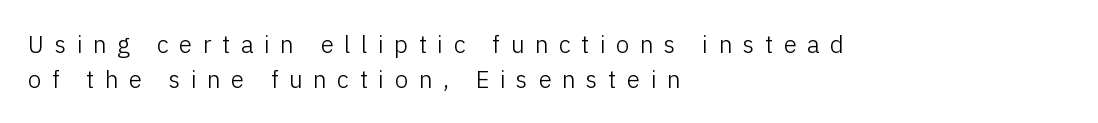
Q: Is the text bold? A: No.
Q: Is the text italic (slanted)? A: No, it is upright.
Q: Is the text underlined? A: No.
Q: How is the paragraph aligned? A: Left-aligned.
Q: Is the spacing between letters normal or unusually wide? A: Unusually wide.
Q: Is the spacing between lines tight, normal or loose? A: Normal.
